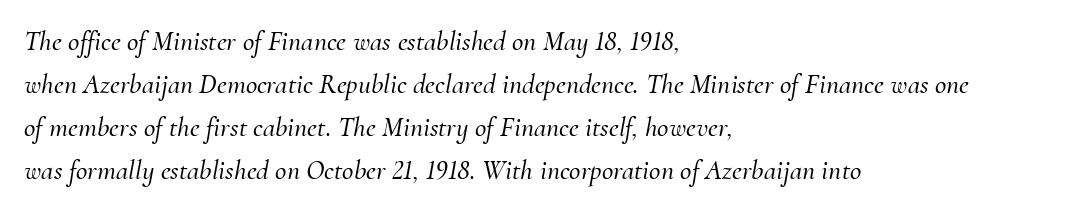
Q: Is the text italic (slanted)? A: Yes, it leans right by about 10 degrees.
Q: Is the typeface a serif or a sans-serif typeface? A: Serif.
Q: Is the text underlined? A: No.
Q: How is the paragraph aligned? A: Left-aligned.
Q: Is the spacing between letters normal or unusually wide? A: Normal.
Q: Is the spacing between lines tight, normal or loose? A: Normal.
Q: Width (condensed, normal, or wide)? A: Normal.
Q: Stroke contrast? A: Medium.
Q: x-height? A: Small.
Q: Monospaced? A: No.
